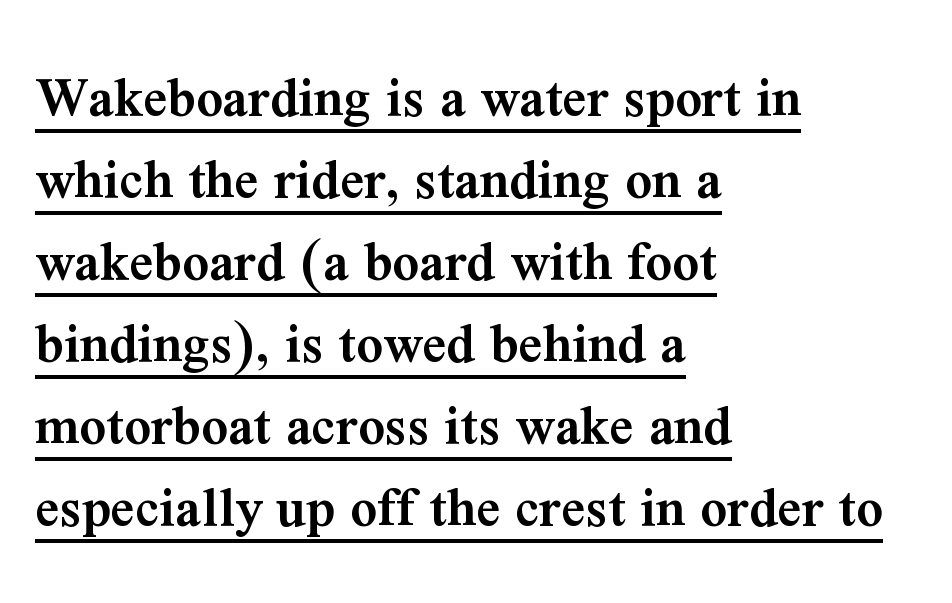
Tracking value appears to be zero — textbook default spacing. The face used here is proportionally spaced, like ordinary book or web type. Notice how a bar underscores the lettering throughout. The characters display serif detailing at their extremities. Teacher's note: observe the even left margin — that is flush-left alignment.
